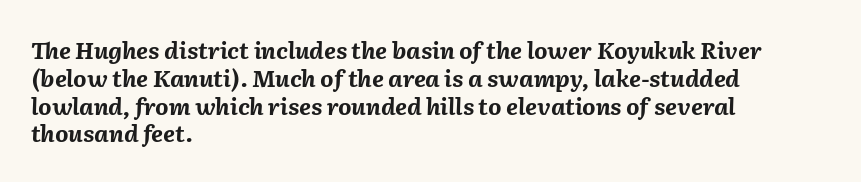
Q: Is the text bold? A: Yes.
Q: Is the text italic (slanted)? A: Yes, it leans right by about 2 degrees.
Q: Is the text underlined? A: No.
Q: How is the paragraph aligned? A: Left-aligned.
Q: Is the spacing between letters normal or unusually wide? A: Normal.
